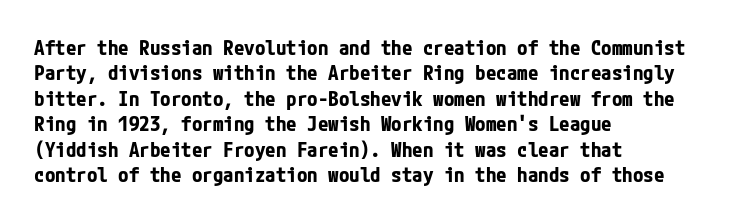
{"italic": "no", "bold": "yes", "underline": "no", "align": "left", "line_spacing_ratio": 1.21, "letter_spacing": "normal", "letter_spacing_em": 0.0, "glyph_px": 21}
